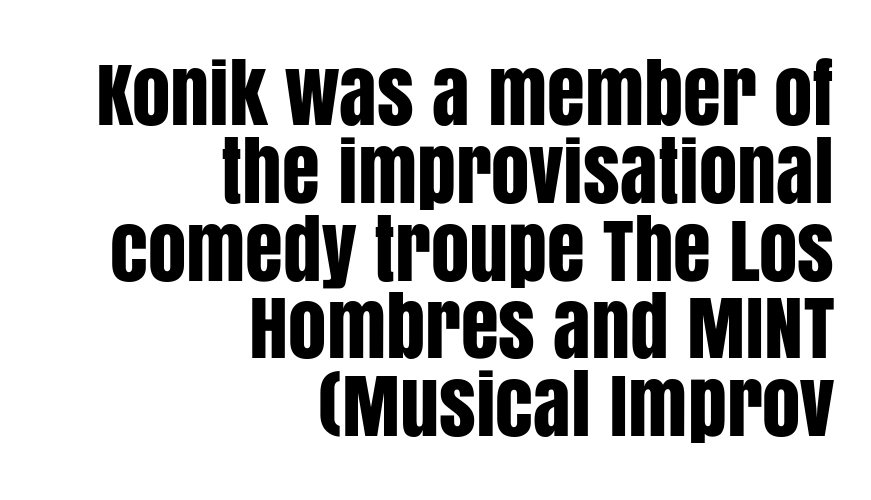
Q: Is the text italic (slanted)? A: No, it is upright.
Q: Is the typeface a serif or a sans-serif typeface? A: Sans-serif.
Q: Is the text underlined? A: No.
Q: How is the paragraph aligned? A: Right-aligned.
Q: Is the spacing between letters normal or unusually wide? A: Normal.
Q: Is the spacing between lines tight, normal or loose? A: Tight.
Q: Width (condensed, normal, or wide)? A: Condensed.
Q: Stroke contrast? A: Low.
Q: x-height? A: Large.
Q: Monospaced? A: No.
